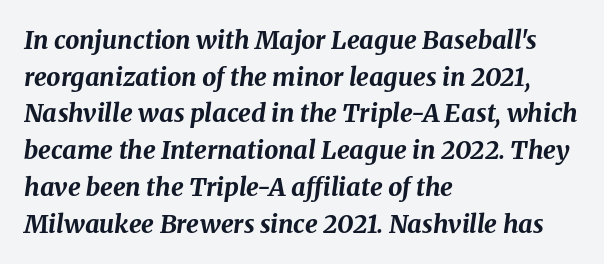
{"italic": "yes", "lean": "right", "slant_degrees": 8, "bold": "yes", "underline": "no", "align": "left", "line_spacing": "normal", "line_spacing_ratio": 1.47, "letter_spacing": "normal", "letter_spacing_em": 0.0, "glyph_px": 25}
